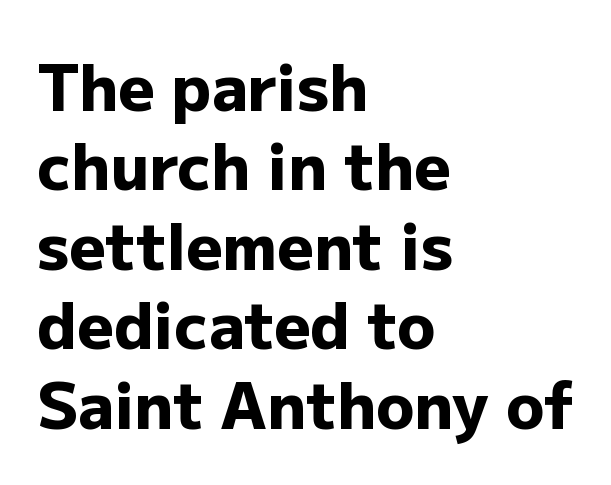
A typesetter would call this proportional, since set widths differ per character. The typeface chosen for these lines omits serifs. The setting favours the left margin, as ordinary paragraphs usually do. This is roman type, the default non-slanted kind. Tracking value appears to be zero — textbook default spacing.
